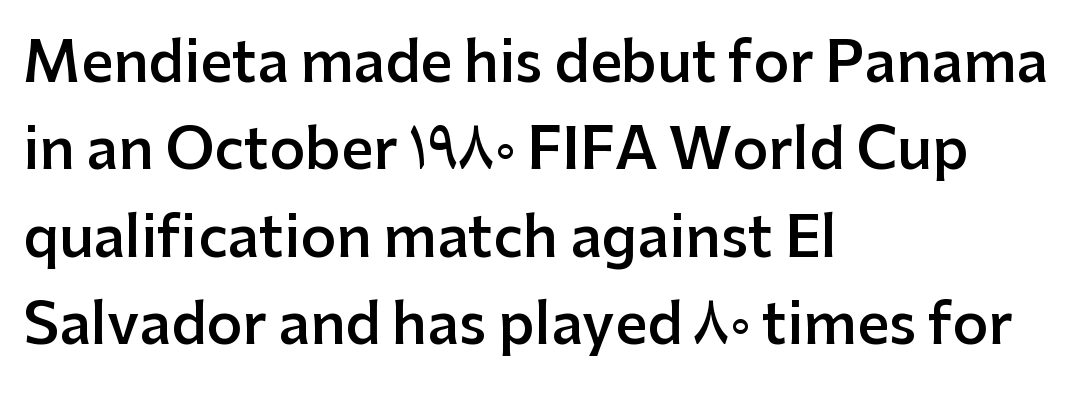
The font's upright variant was chosen for this text. Whoever set this chose a conventional vertical rhythm. Leftover space on each line is placed entirely after the last word. Check under the words: just untouched page. Weight: semibold (demi).
